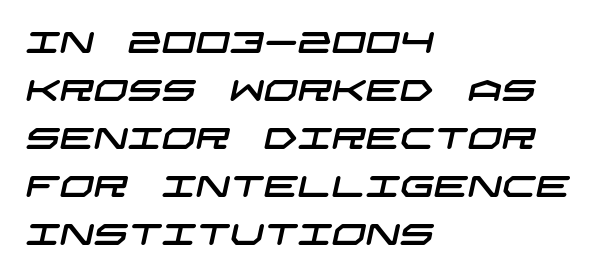
{"serif": "no", "width": "wide", "stroke_contrast": "low", "x_height": "large", "underline": "no", "align": "left", "line_spacing": "normal", "line_spacing_ratio": 1.6, "letter_spacing": "normal", "letter_spacing_em": 0.0, "glyph_px": 30}
